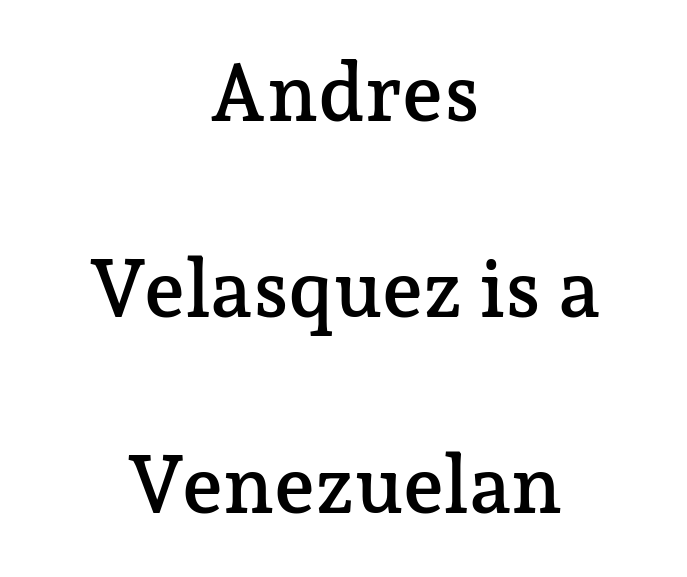
Q: Is the text italic (slanted)? A: No, it is upright.
Q: Is the typeface a serif or a sans-serif typeface? A: Serif.
Q: Is the text underlined? A: No.
Q: How is the paragraph aligned? A: Centered.
Q: Is the spacing between letters normal or unusually wide? A: Normal.
Q: Is the spacing between lines tight, normal or loose? A: Loose.
Q: Width (condensed, normal, or wide)? A: Normal.
Q: Stroke contrast? A: Low.
Q: x-height? A: Medium.
Q: Monospaced? A: No.
